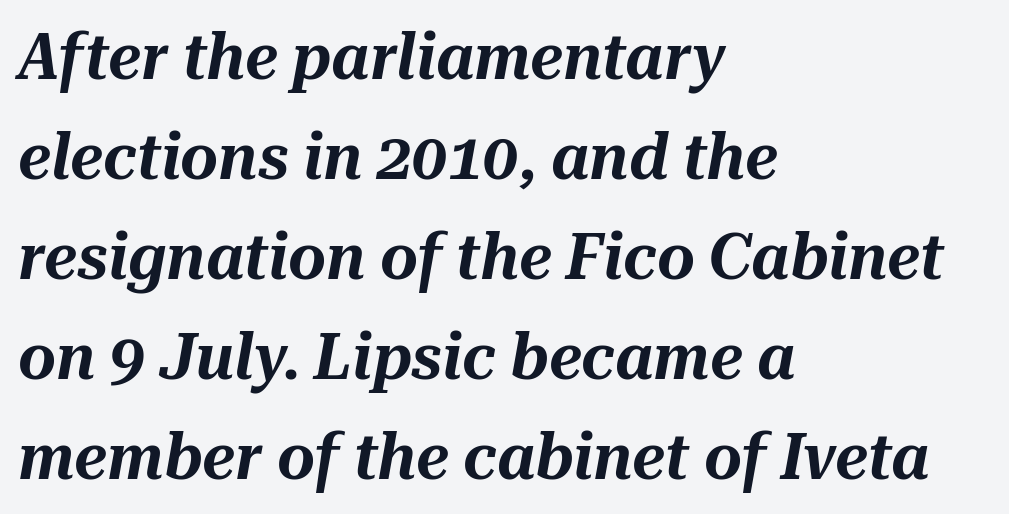
No word sits above an underline. The rendering anchors every line to the left-hand side. A typesetter would call this zero additional tracking. What's the leading like? Ordinary, nothing unusual.
